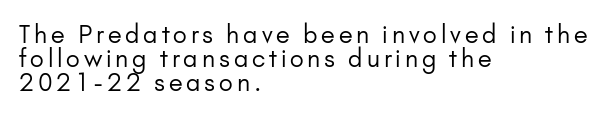
{"italic": "no", "bold": "no", "underline": "no", "align": "left", "line_spacing": "tight", "line_spacing_ratio": 1.01, "glyph_px": 24}
